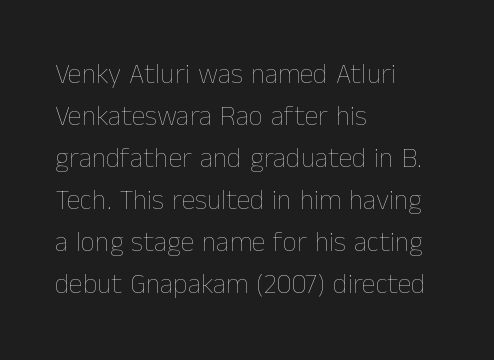
Q: Is the text bold? A: No.
Q: Is the text italic (slanted)? A: No, it is upright.
Q: Is the text underlined? A: No.
Q: How is the paragraph aligned? A: Left-aligned.
Q: Is the spacing between letters normal or unusually wide? A: Normal.
Q: Is the spacing between lines tight, normal or loose? A: Normal.
Q: Width (condensed, normal, or wide)? A: Normal.
Q: Stroke contrast? A: Low.
Q: x-height? A: Medium.
Q: Monospaced? A: No.
